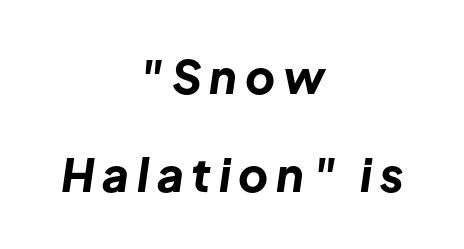
This sample trades compactness for vertical openness between lines. Varying glyph widths throughout — classic text-font behaviour. A typesetter would mark this as italic. The typesetter chose a symmetrical, centered arrangement here.
